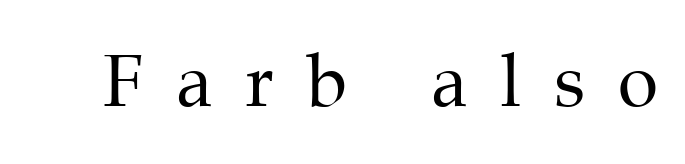
A light-to-regular cut is what we see here. Rendered with straight, roman letterforms. Letterform terminals end in serifs throughout the passage. Think of a printed novel: that variable character pitch is what you see here. A clean baseline with only descenders dipping below it.
